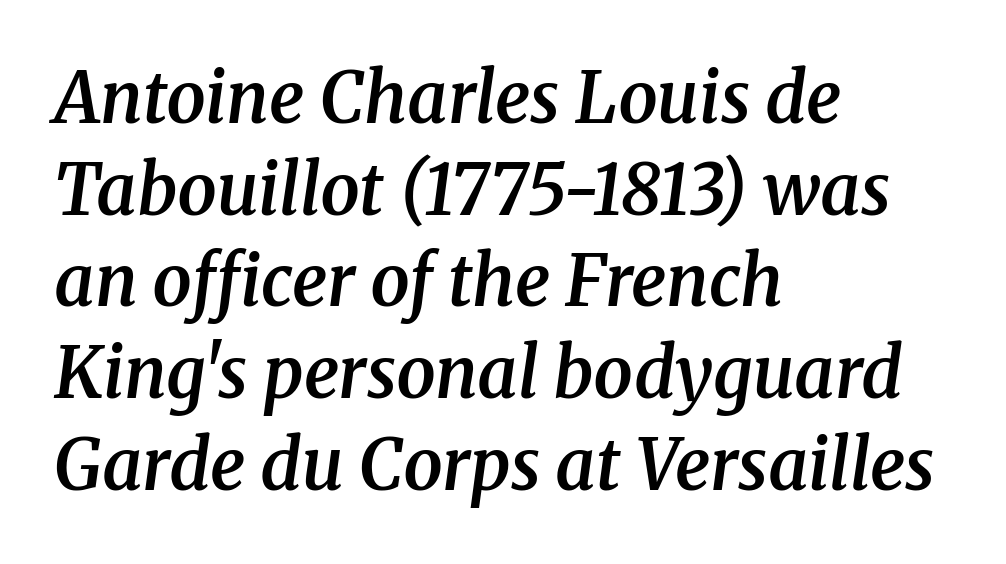
Note: serifs present on the glyphs. Firm but not heavy-handed strokes: this text is semibold. Rendered with sloped, italic letterforms. Varying glyph widths throughout — classic text-font behaviour.
